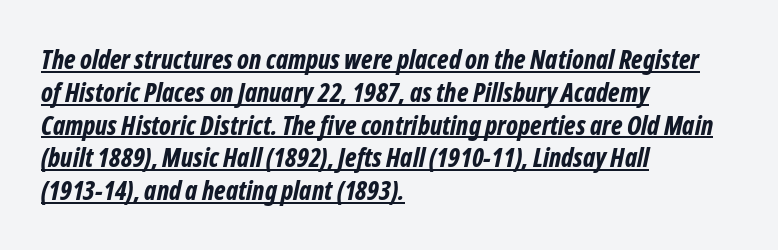
Q: Is the text bold? A: Yes.
Q: Is the text italic (slanted)? A: Yes, it leans right by about 12 degrees.
Q: Is the text underlined? A: Yes.
Q: How is the paragraph aligned? A: Left-aligned.
Q: Is the spacing between letters normal or unusually wide? A: Normal.
Q: Is the spacing between lines tight, normal or loose? A: Normal.
